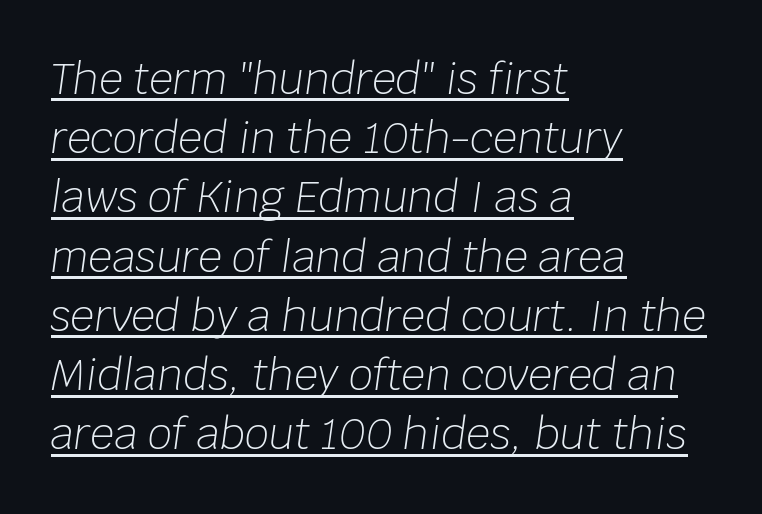
Is the type slanted? Yes — the strokes lean at a clear angle. Somebody hit Ctrl+U on this one — the words are underlined. No letter is thick-stroked: the sample isn't bold. Whoever set this chose a conventional vertical rhythm. Here the designer chose a conventional face with non-uniform glyph widths. The rendering keeps characters at their native spacing.
